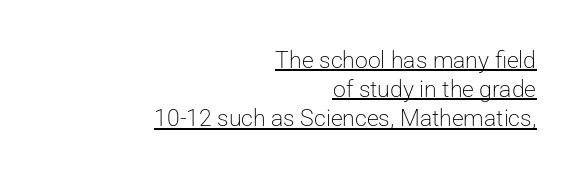
{"italic": "no", "bold": "no", "underline": "yes", "align": "right", "line_spacing": "normal", "line_spacing_ratio": 1.27, "letter_spacing": "normal", "letter_spacing_em": 0.0, "glyph_px": 23}
